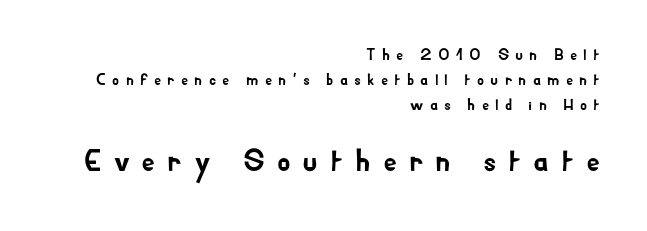
Q: Is the text italic (slanted)? A: No, it is upright.
Q: Is the typeface a serif or a sans-serif typeface? A: Sans-serif.
Q: Is the text underlined? A: No.
Q: How is the paragraph aligned? A: Right-aligned.
Q: Is the spacing between letters normal or unusually wide? A: Unusually wide.
Q: Is the spacing between lines tight, normal or loose? A: Normal.
Q: Which block of text is set in a larger size, the first (top) or the second (bottom)? A: The second (bottom) one.
Q: Width (condensed, normal, or wide)? A: Normal.
Q: Stroke contrast? A: Low.
Q: x-height? A: Small.
Q: Monospaced? A: No.
